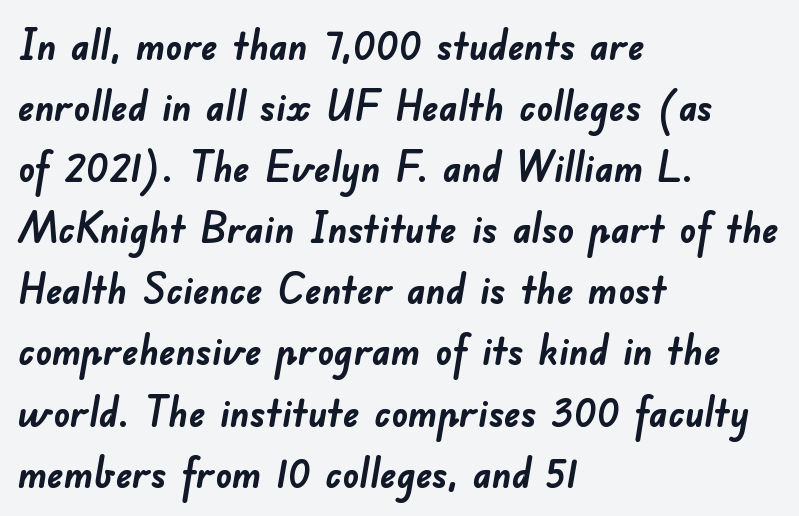
Honestly, the letter spacing is just normal — you wouldn't notice it. Visually the block forms a straight wall on the left and a jagged coastline on the right. Looks like regular typesetting: each glyph gets only the width it needs. Nothing sits at the stroke ends, so this counts as sans-serif.
